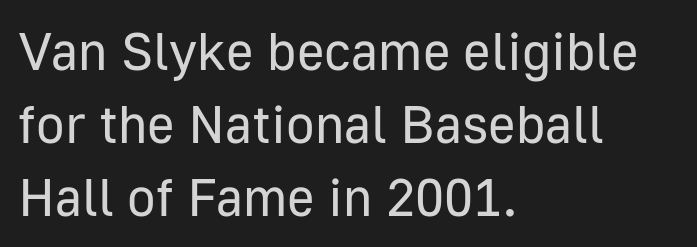
The image shows 53 px regular-weight sans-serif type, upright; set left-aligned, normal line spacing (1.38x), normal letter spacing, not underlined; low stroke contrast and a medium x-height.
